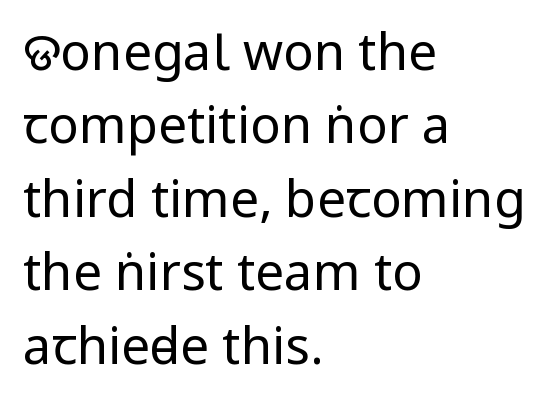
Q: Is the text bold? A: No.
Q: Is the text italic (slanted)? A: No, it is upright.
Q: Is the typeface a serif or a sans-serif typeface? A: Sans-serif.
Q: Is the text underlined? A: No.
Q: How is the paragraph aligned? A: Left-aligned.
Q: Is the spacing between letters normal or unusually wide? A: Normal.
Q: Is the spacing between lines tight, normal or loose? A: Normal.
Q: Width (condensed, normal, or wide)? A: Condensed.
Q: Stroke contrast? A: Low.
